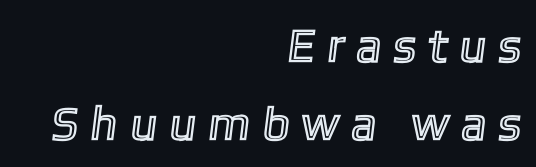
Q: Is the text underlined? A: No.
Q: How is the paragraph aligned? A: Right-aligned.
Q: Is the spacing between letters normal or unusually wide? A: Unusually wide.
Q: Is the spacing between lines tight, normal or loose? A: Normal.
Q: Width (condensed, normal, or wide)? A: Normal.
Q: x-height? A: Medium.
Q: Monospaced? A: No.
